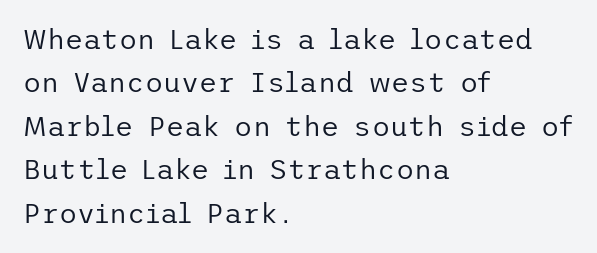
The image shows 28 px regular-weight sans-serif type, upright; set left-aligned, normal line spacing (1.55x), normal letter spacing, not underlined; low stroke contrast and a medium x-height.
